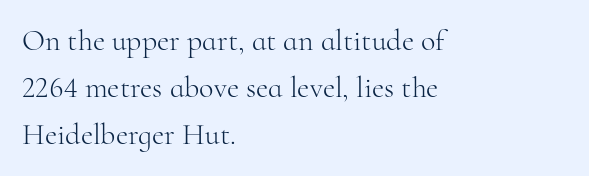
The typography opts for an upright posture over an oblique one. Stroke thickness stays within the range of a standard reading face or lighter. A serif font was chosen for this passage. This sample has the flowing, uneven cadence of proportional lettering. Horizontally, the lines are justified to the leading edge only. Descender tails drop into unmarked territory.
